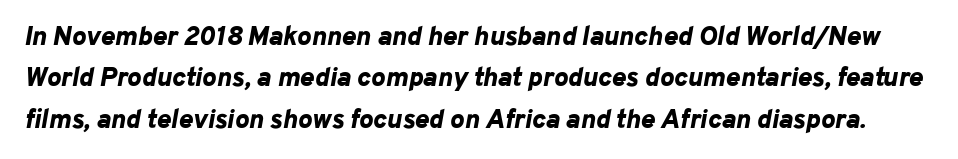
The rendering uses a bold face; every stroke is thick and dark. The glyphs look as if they've been sheared to an angle. In terms of letterspacing, this is plain default setting. The specimen omits any rule beneath the text block's lines.
